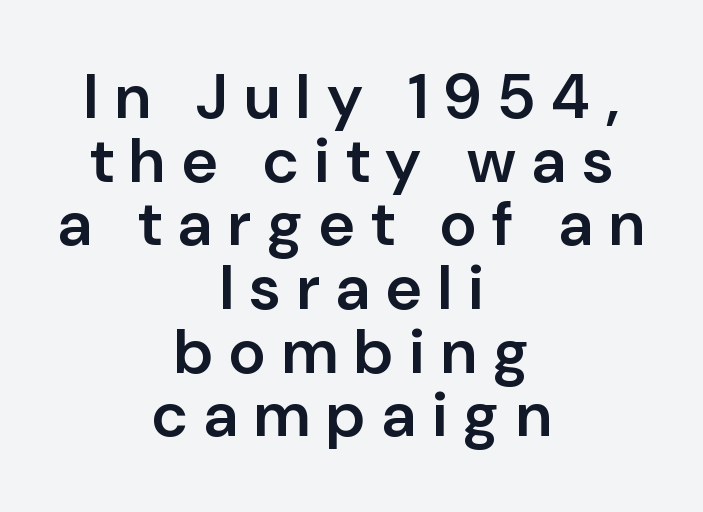
The image shows 63 px semibold sans-serif type, upright; set centered, tight line spacing (1.01x), unusually wide letter spacing (+0.26 em), not underlined; low stroke contrast and a medium x-height.
